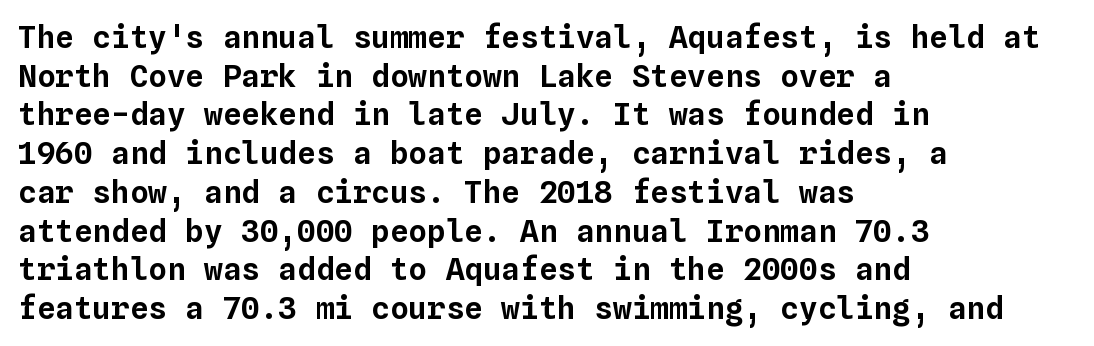
The image shows 31 px text type, upright, monospaced; set left-aligned, normal line spacing (1.25x), normal letter spacing, not underlined; low stroke contrast and a medium x-height.
